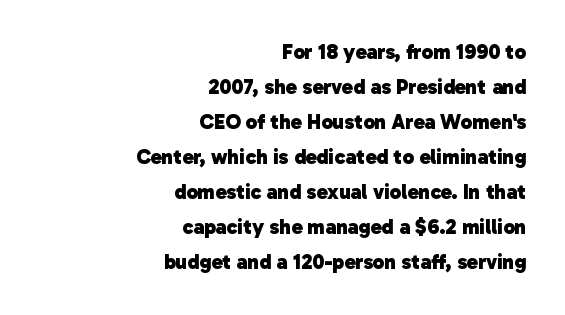
Q: Is the text bold? A: Yes.
Q: Is the text underlined? A: No.
Q: How is the paragraph aligned? A: Right-aligned.
Q: Is the spacing between letters normal or unusually wide? A: Normal.
Q: Is the spacing between lines tight, normal or loose? A: Normal.
